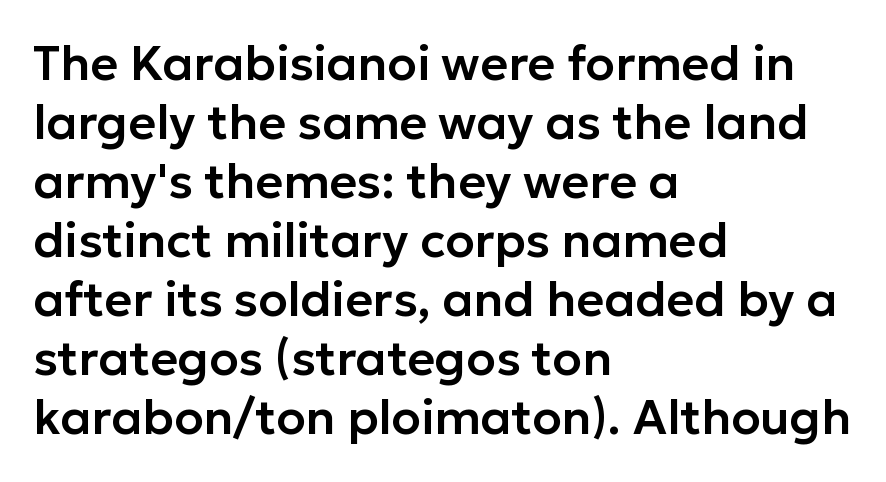
In terms of letterspacing, this is plain default setting. Are there feet on the stems? There aren't — it's a sans. The axis of the letterforms is exactly vertical. Horizontal alignment here is leftward, the default for most running prose. Honestly, there is no underline to notice here at all.
